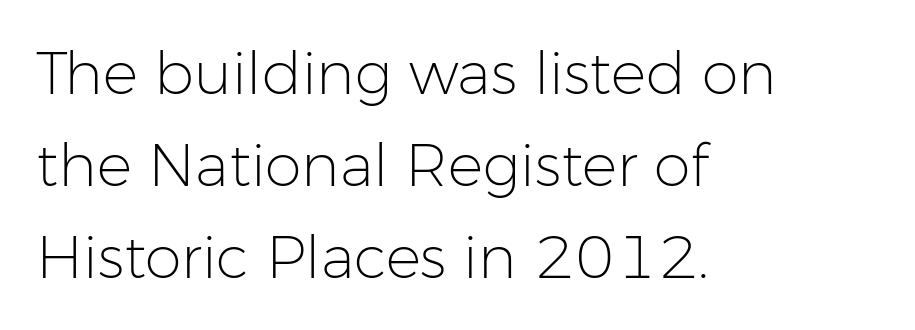
There is no visible air inserted between adjacent glyphs. The letters advance in unequal steps, a hallmark of proportional type. Is there much room between lines? A standard amount, neither cramped nor airy. Vertical strokes here are truly vertical. The zone under the glyphs is completely vacant.
